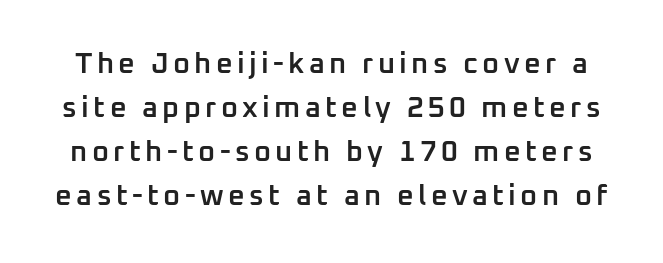
Q: Is the text bold? A: Semi-bold.
Q: Is the text italic (slanted)? A: No, it is upright.
Q: Is the typeface a serif or a sans-serif typeface? A: Sans-serif.
Q: Is the text underlined? A: No.
Q: Is the spacing between lines tight, normal or loose? A: Normal.
Q: Width (condensed, normal, or wide)? A: Normal.
Q: Stroke contrast? A: Low.
Q: x-height? A: Medium.
Q: Monospaced? A: No.
